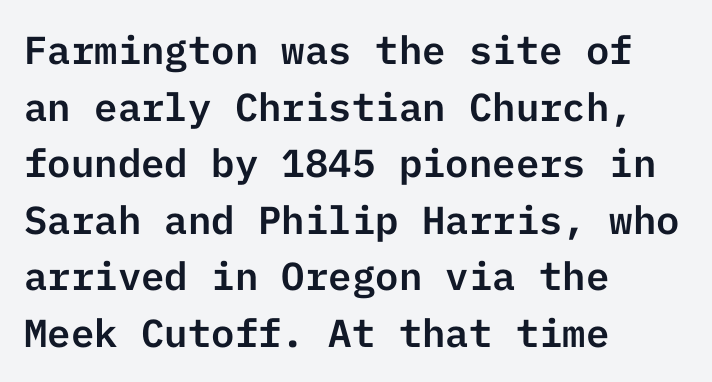
This rendering employs a face without finishing strokes, i.e., a sans-serif. Reading down the column, the eye jumps a familiar distance to each next line. Lines of text with bare space underneath. This rendering uses left alignment, leaving the right contour irregular. Quick note: not italic, upright. Tracking here is standard; glyphs follow each other at the usual distance.
